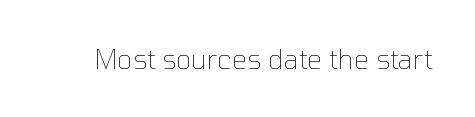
Has an underline been added? It has not. The type is set solid horizontally, with unmodified tracking. The characters are drawn with everyday or finer stroke widths. Every character sits straight up, as roman type does.
